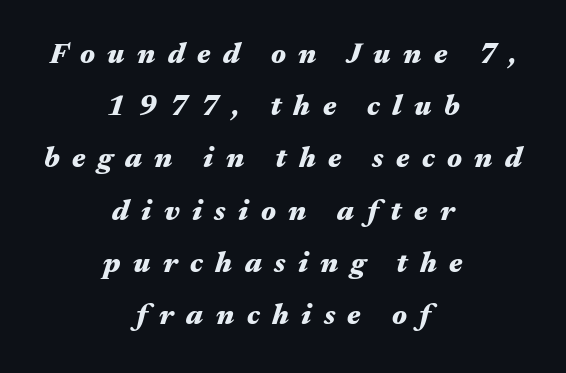
Q: Is the text bold? A: Yes.
Q: Is the text italic (slanted)? A: Yes, it leans right by about 17 degrees.
Q: Is the text underlined? A: No.
Q: How is the paragraph aligned? A: Centered.
Q: Is the spacing between letters normal or unusually wide? A: Unusually wide.
Q: Width (condensed, normal, or wide)? A: Wide.
Q: Stroke contrast? A: Medium.
Q: x-height? A: Medium.
Q: Monospaced? A: No.
